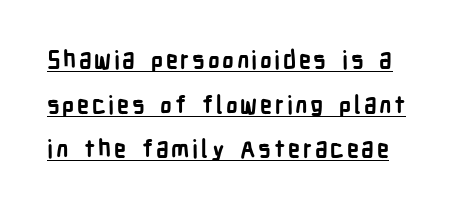
The image shows 24 px bold type, upright; set line spacing 1.86x, underlined.
